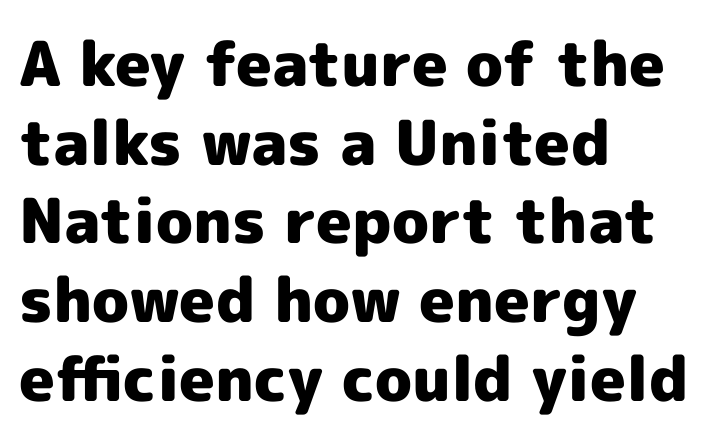
Q: Is the text bold? A: Yes.
Q: Is the text italic (slanted)? A: No, it is upright.
Q: Is the typeface a serif or a sans-serif typeface? A: Sans-serif.
Q: Is the text underlined? A: No.
Q: How is the paragraph aligned? A: Left-aligned.
Q: Is the spacing between letters normal or unusually wide? A: Normal.
Q: Is the spacing between lines tight, normal or loose? A: Normal.
Q: Width (condensed, normal, or wide)? A: Normal.
Q: x-height? A: Medium.
Q: Monospaced? A: No.
